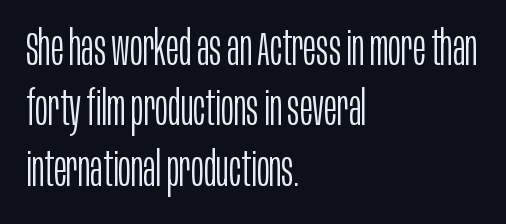
{"serif": "no", "italic": "no", "bold": "no", "weight": "light", "width": "condensed", "stroke_contrast": "low", "x_height": "large", "monospaced": "no", "underline": "no", "align": "left", "line_spacing": "normal", "line_spacing_ratio": 1.26, "letter_spacing": "normal", "letter_spacing_em": 0.0, "glyph_px": 48}
